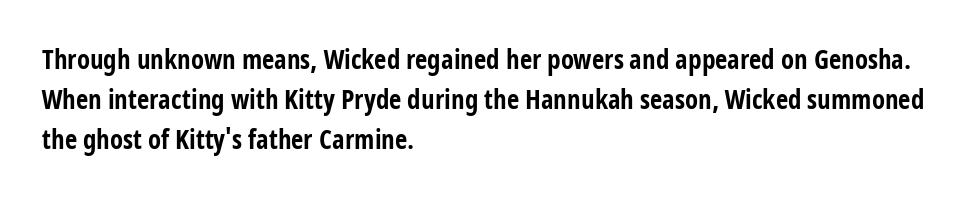
Q: Is the text bold? A: Yes.
Q: Is the text italic (slanted)? A: No, it is upright.
Q: Is the text underlined? A: No.
Q: How is the paragraph aligned? A: Left-aligned.
Q: Is the spacing between letters normal or unusually wide? A: Normal.
Q: Is the spacing between lines tight, normal or loose? A: Normal.
